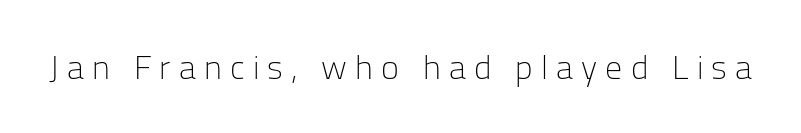
The image shows 34 px light sans-serif type, upright; set unusually wide letter spacing (+0.24 em), not underlined; low stroke contrast and a medium x-height.
